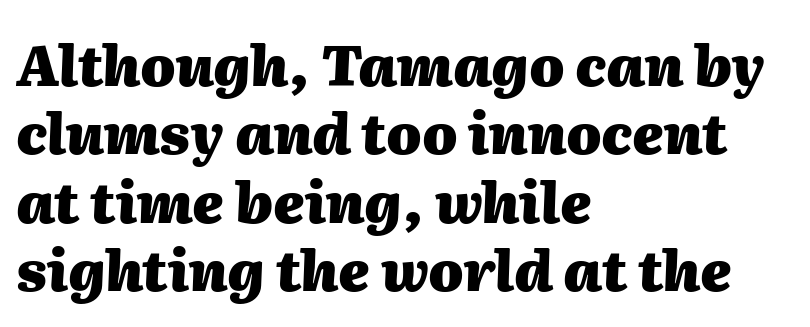
Q: Is the text bold? A: Yes.
Q: Is the text italic (slanted)? A: Yes, it leans right by about 2 degrees.
Q: Is the text underlined? A: No.
Q: How is the paragraph aligned? A: Left-aligned.
Q: Is the spacing between letters normal or unusually wide? A: Normal.
Q: Width (condensed, normal, or wide)? A: Normal.
Q: Stroke contrast? A: Medium.
Q: x-height? A: Medium.
Q: Monospaced? A: No.
